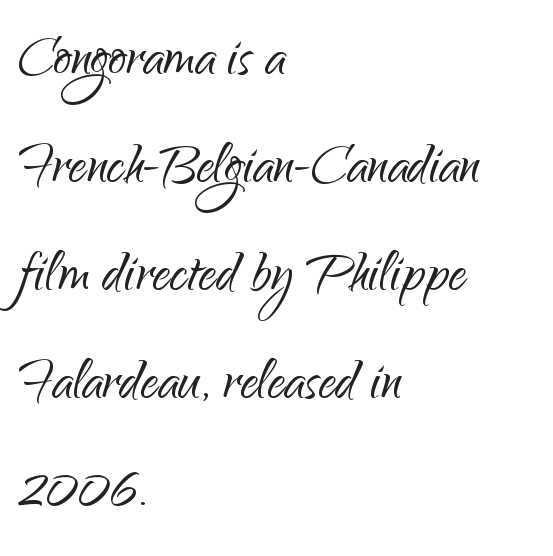
{"serif": "no", "bold": "no", "weight": "light", "width": "normal", "stroke_contrast": "low", "x_height": "small", "monospaced": "no", "underline": "no", "align": "left", "line_spacing": "normal", "line_spacing_ratio": 1.52, "letter_spacing": "normal", "letter_spacing_em": 0.0, "glyph_px": 71}
